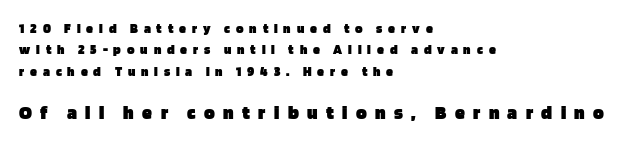
The image shows 20 px bold type, upright; set left-aligned, normal line spacing (1.52x), unusually wide letter spacing (+0.42 em), not underlined; the second (bottom) block is 1.43x larger.
